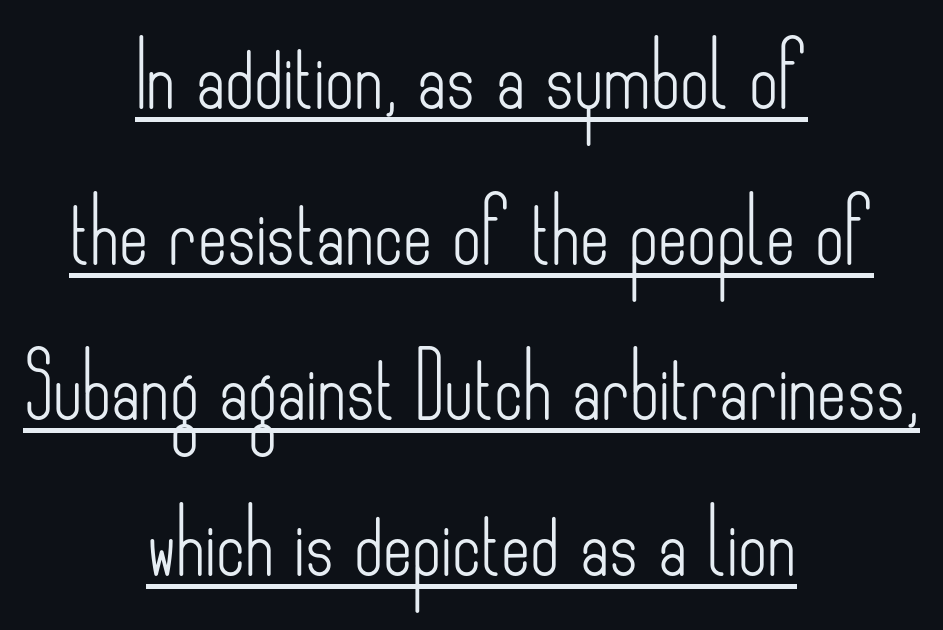
Q: Is the text bold? A: No.
Q: Is the text italic (slanted)? A: No, it is upright.
Q: Is the typeface a serif or a sans-serif typeface? A: Sans-serif.
Q: Is the text underlined? A: Yes.
Q: How is the paragraph aligned? A: Centered.
Q: Is the spacing between letters normal or unusually wide? A: Normal.
Q: Is the spacing between lines tight, normal or loose? A: Loose.
Q: Width (condensed, normal, or wide)? A: Condensed.
Q: Stroke contrast? A: Low.
Q: x-height? A: Small.
Q: Monospaced? A: No.
